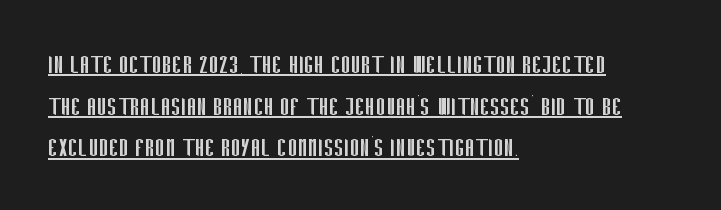
Q: Is the text bold? A: No.
Q: Is the text italic (slanted)? A: No, it is upright.
Q: Is the typeface a serif or a sans-serif typeface? A: Sans-serif.
Q: Is the text underlined? A: Yes.
Q: How is the paragraph aligned? A: Left-aligned.
Q: Is the spacing between letters normal or unusually wide? A: Normal.
Q: Is the spacing between lines tight, normal or loose? A: Normal.
Q: Width (condensed, normal, or wide)? A: Condensed.
Q: Stroke contrast? A: Low.
Q: x-height? A: Large.
Q: Monospaced? A: No.
